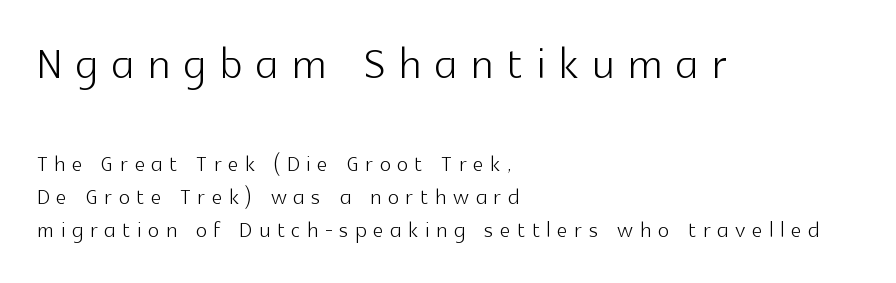
Typographically, this falls in the sans-serif category. Each letter keeps its own natural width here, so spacing adapts to shape. Ordinary non-slanted type is in use. Block one is the big one; block two sits smaller underneath. The space beneath each line is pristine and unruled. These lines stack with their left ends in a neat column.
